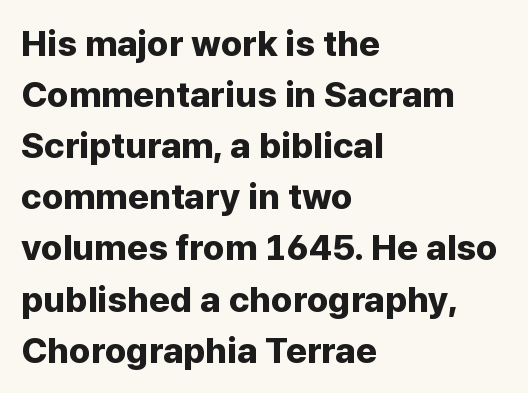
{"serif": "no", "italic": "no", "bold": "yes", "weight": "bold", "width": "normal", "stroke_contrast": "low", "x_height": "medium", "monospaced": "no", "underline": "no", "align": "left", "line_spacing": "normal", "line_spacing_ratio": 1.42, "letter_spacing": "normal", "letter_spacing_em": 0.0, "glyph_px": 36}
